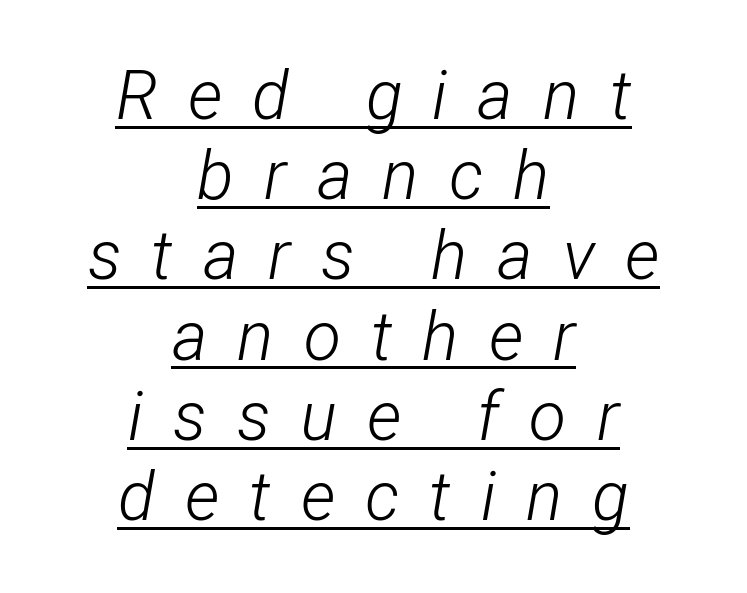
Q: Is the text bold? A: No.
Q: Is the text italic (slanted)? A: Yes, it leans right by about 12 degrees.
Q: Is the text underlined? A: Yes.
Q: How is the paragraph aligned? A: Centered.
Q: Is the spacing between letters normal or unusually wide? A: Unusually wide.
Q: Width (condensed, normal, or wide)? A: Condensed.
Q: Stroke contrast? A: Low.
Q: x-height? A: Medium.
Q: Monospaced? A: No.
